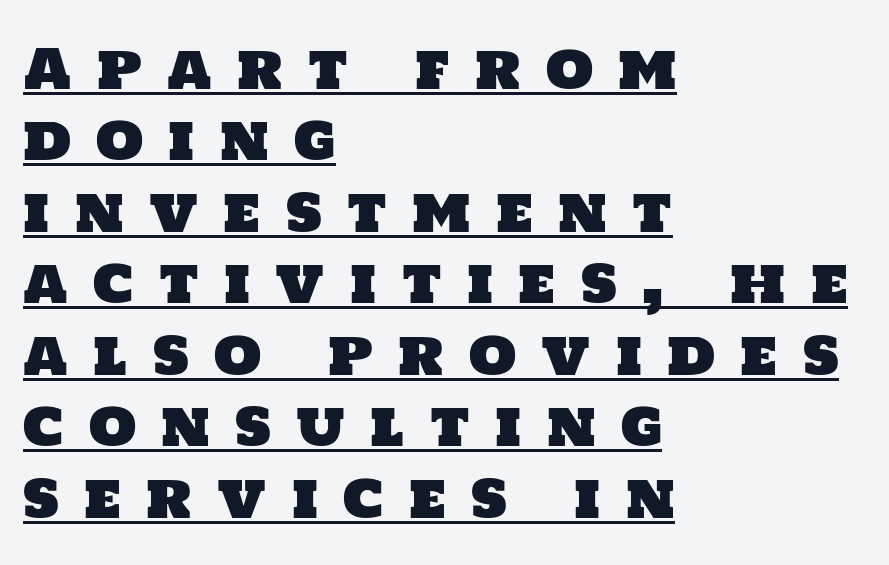
The image shows 55 px sans-serif type; set left-aligned, normal line spacing (1.3x), unusually wide letter spacing (+0.46 em), underlined; low stroke contrast and a large x-height.
